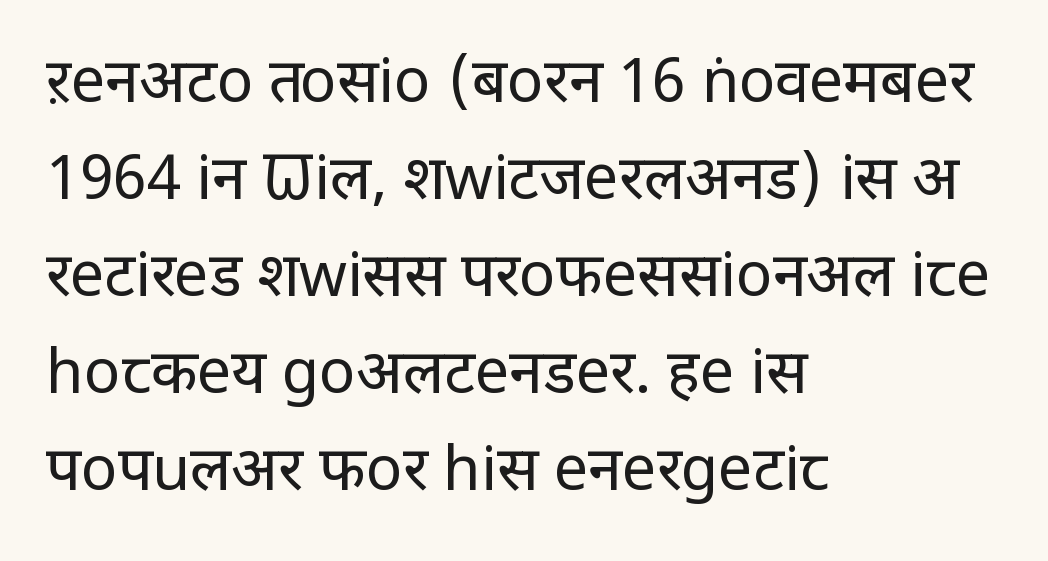
{"serif": "no", "italic": "no", "bold": "no", "weight": "regular", "width": "normal", "stroke_contrast": "low", "x_height": "large", "monospaced": "no", "underline": "no", "align": "left", "line_spacing": "normal", "line_spacing_ratio": 1.59, "letter_spacing": "normal", "letter_spacing_em": 0.0, "glyph_px": 61}
